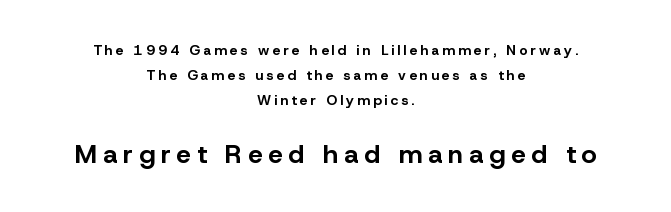
{"italic": "no", "bold": "yes", "underline": "no", "align": "center", "line_spacing_ratio": 1.78, "letter_spacing": "wide", "letter_spacing_em": 0.22, "larger_block": "second", "size_ratio": 1.86, "glyph_px": 26}
